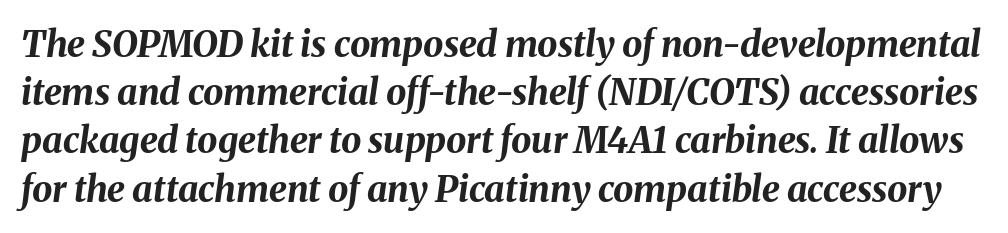
Q: Is the text bold? A: Yes.
Q: Is the text italic (slanted)? A: Yes, it leans right by about 8 degrees.
Q: Is the text underlined? A: No.
Q: Is the spacing between letters normal or unusually wide? A: Normal.
Q: Is the spacing between lines tight, normal or loose? A: Normal.
Q: Width (condensed, normal, or wide)? A: Normal.
Q: Stroke contrast? A: Medium.
Q: x-height? A: Medium.
Q: Monospaced? A: No.
